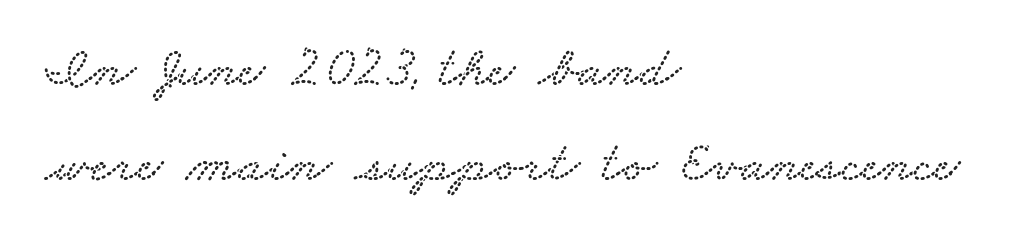
{"serif": "yes", "width": "wide", "stroke_contrast": "low", "x_height": "small", "monospaced": "no", "underline": "no", "align": "left", "line_spacing": "normal", "line_spacing_ratio": 1.66, "letter_spacing": "normal", "letter_spacing_em": 0.0, "glyph_px": 57}
